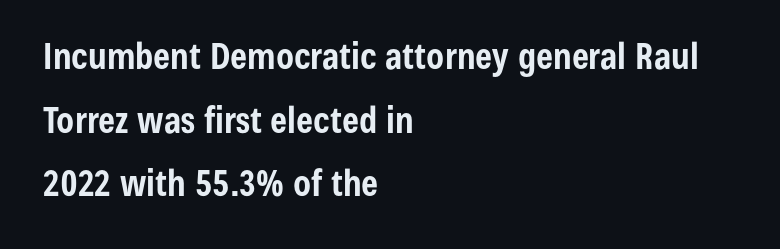
{"serif": "no", "italic": "no", "bold": "yes", "weight": "bold", "width": "condensed", "stroke_contrast": "low", "x_height": "medium", "monospaced": "no", "underline": "no", "align": "left", "line_spacing_ratio": 1.77, "letter_spacing": "normal", "letter_spacing_em": 0.0, "glyph_px": 36}
